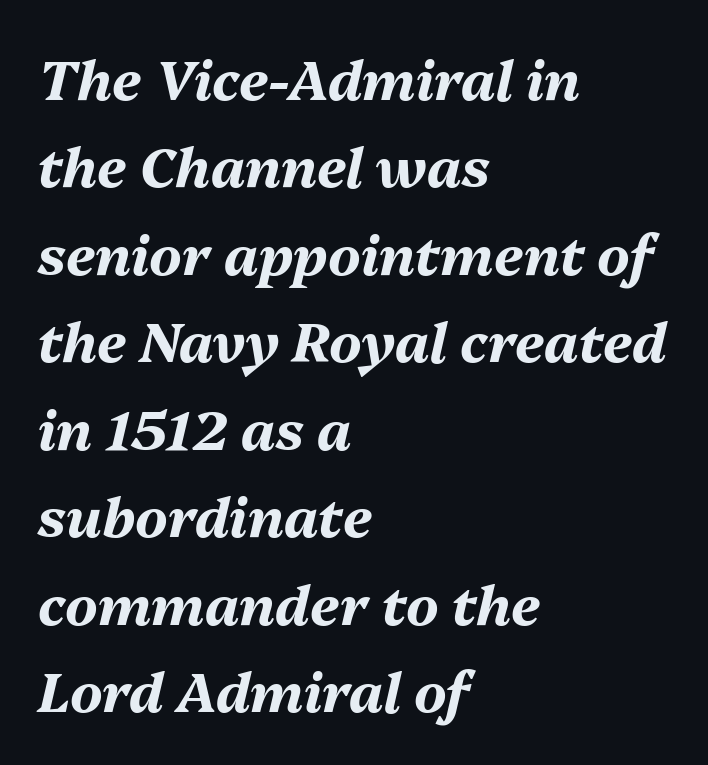
The block of text has a typical density, with ordinary space between rows. Glyph-to-glyph distance matches everyday printed text. The paragraph shown leans on its left margin. Thick stems and heavy bowls — unmistakably bold. Posture: slanted. Note the varied advance widths — an 'i' is clearly narrower than an 'm'.
